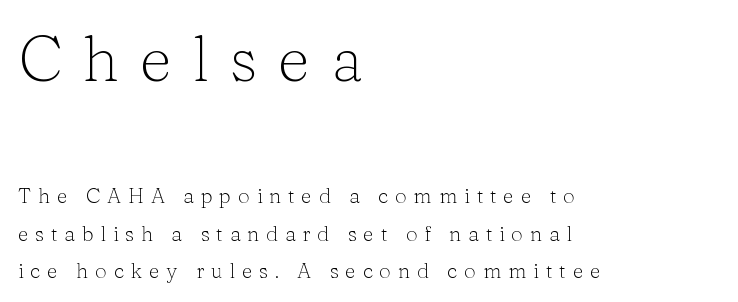
Q: Is the text bold? A: No.
Q: Is the text italic (slanted)? A: No, it is upright.
Q: Is the typeface a serif or a sans-serif typeface? A: Serif.
Q: Is the text underlined? A: No.
Q: How is the paragraph aligned? A: Left-aligned.
Q: Is the spacing between letters normal or unusually wide? A: Unusually wide.
Q: Which block of text is set in a larger size, the first (top) or the second (bottom)? A: The first (top) one.
Q: Width (condensed, normal, or wide)? A: Normal.
Q: Stroke contrast? A: Low.
Q: x-height? A: Medium.
Q: Monospaced? A: No.
